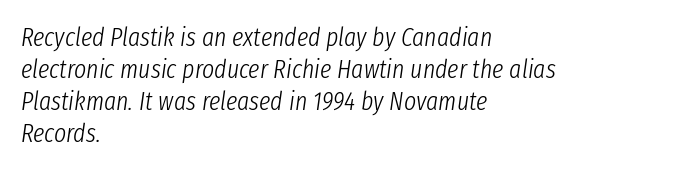
{"italic": "yes", "lean": "right", "slant_degrees": 8, "bold": "no", "underline": "no", "align": "left", "line_spacing_ratio": 1.23, "letter_spacing": "normal", "letter_spacing_em": 0.0, "glyph_px": 26}
